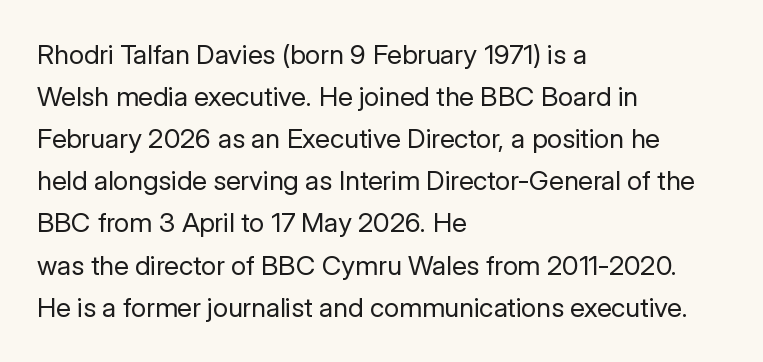
The image shows 27 px text type, upright; set left-aligned, normal line spacing (1.56x), normal letter spacing, not underlined.
